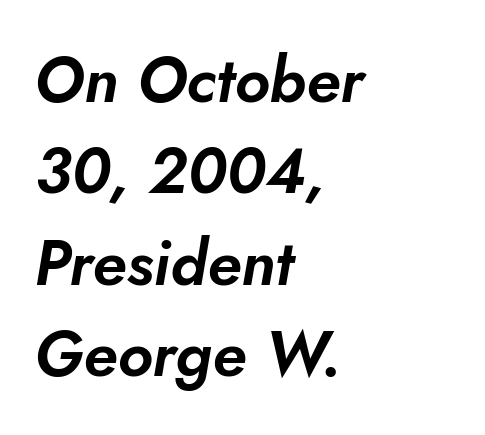
{"serif": "no", "width": "normal", "stroke_contrast": "low", "x_height": "small", "monospaced": "no", "underline": "no", "align": "left", "line_spacing": "normal", "line_spacing_ratio": 1.45, "letter_spacing": "normal", "letter_spacing_em": 0.0, "glyph_px": 63}
